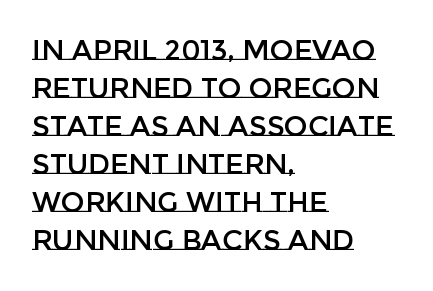
The letters sit at their default tracking, neither squeezed nor spread. Honestly, there is no underline to notice here at all. Leading matches the norm, producing a regular column. Posture: straight, roman, zero tilt. The letters advance in unequal steps, a hallmark of proportional type.
